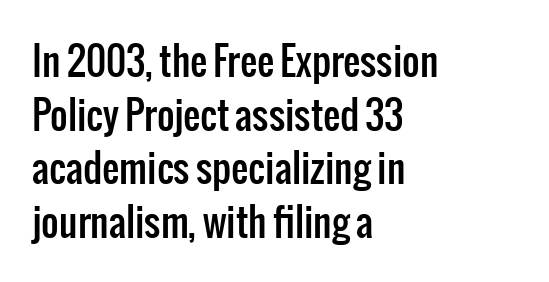
The image shows 38 px condensed sans-serif type, upright; set left-aligned, normal line spacing (1.41x), normal letter spacing, not underlined; low stroke contrast and a medium x-height.
